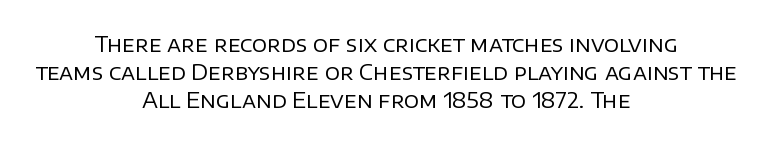
Q: Is the text bold? A: No.
Q: Is the text italic (slanted)? A: No, it is upright.
Q: Is the text underlined? A: No.
Q: How is the paragraph aligned? A: Centered.
Q: Is the spacing between letters normal or unusually wide? A: Normal.
Q: Is the spacing between lines tight, normal or loose? A: Normal.
